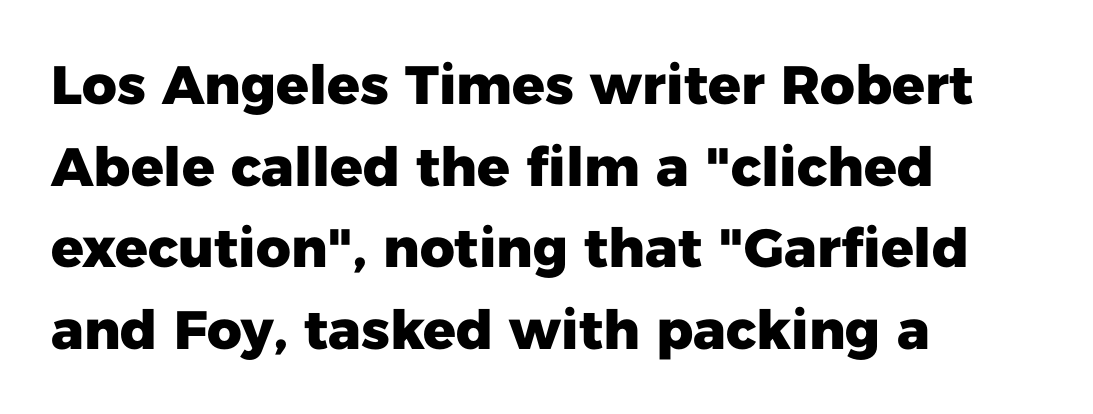
{"serif": "no", "italic": "no", "bold": "yes", "weight": "heavy", "width": "normal", "stroke_contrast": "low", "x_height": "medium", "monospaced": "no", "underline": "no", "align": "left", "line_spacing": "normal", "line_spacing_ratio": 1.51, "letter_spacing": "normal", "letter_spacing_em": 0.0, "glyph_px": 54}
